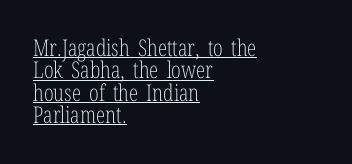
{"italic": "no", "bold": "no", "underline": "yes", "align": "left", "line_spacing": "tight", "line_spacing_ratio": 0.97, "letter_spacing": "normal", "letter_spacing_em": 0.0, "glyph_px": 23}
